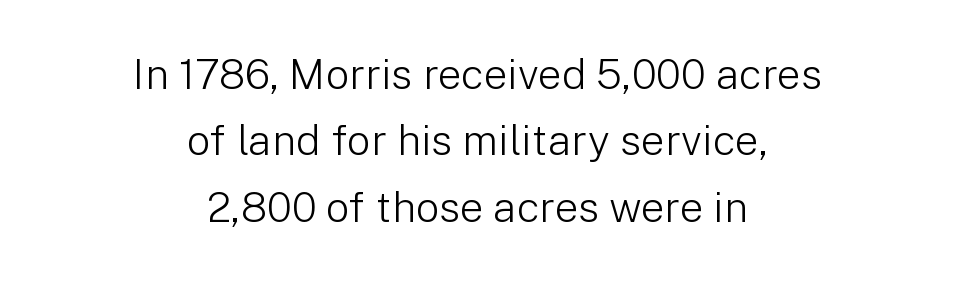
{"serif": "no", "italic": "no", "bold": "no", "weight": "light", "width": "normal", "stroke_contrast": "low", "x_height": "medium", "monospaced": "no", "underline": "no", "align": "center", "line_spacing": "normal", "line_spacing_ratio": 1.58, "letter_spacing": "normal", "letter_spacing_em": 0.0, "glyph_px": 42}
